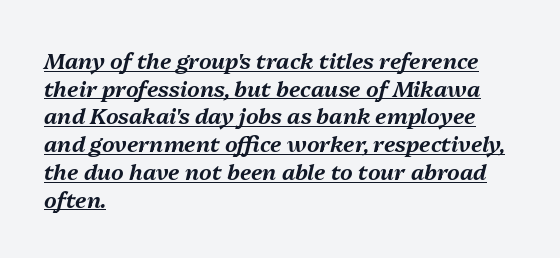
The image shows 22 px text type, italic (leaning right); set left-aligned, normal line spacing (1.26x), normal letter spacing, underlined.
